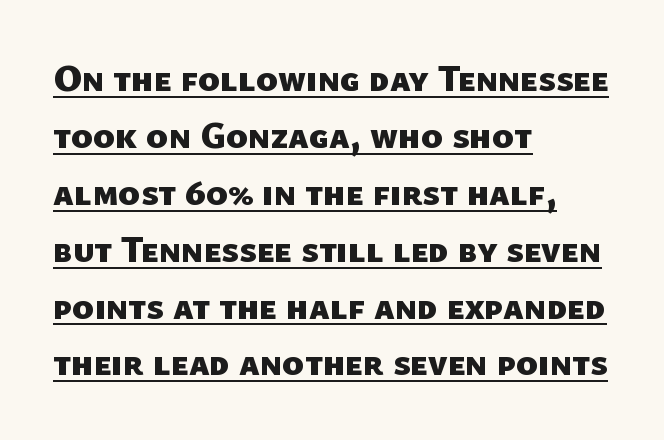
Q: Is the text bold? A: Yes.
Q: Is the typeface a serif or a sans-serif typeface? A: Sans-serif.
Q: Is the text underlined? A: Yes.
Q: How is the paragraph aligned? A: Left-aligned.
Q: Is the spacing between letters normal or unusually wide? A: Normal.
Q: Is the spacing between lines tight, normal or loose? A: Normal.
Q: Width (condensed, normal, or wide)? A: Normal.
Q: Stroke contrast? A: Low.
Q: x-height? A: Medium.
Q: Monospaced? A: No.
